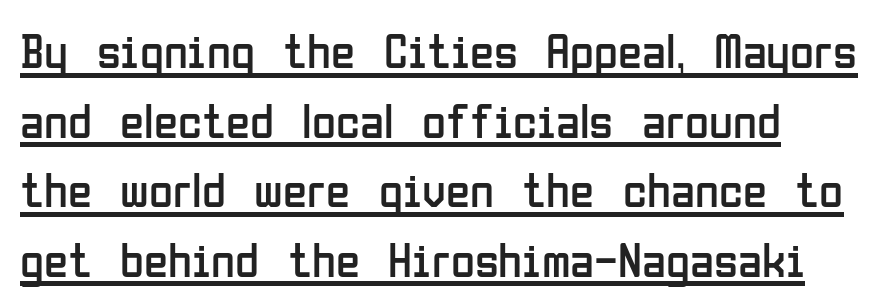
{"serif": "no", "italic": "no", "bold": "no", "weight": "regular", "width": "condensed", "stroke_contrast": "low", "x_height": "medium", "monospaced": "no", "underline": "yes", "align": "left", "line_spacing": "normal", "line_spacing_ratio": 1.42, "letter_spacing": "normal", "letter_spacing_em": 0.0, "glyph_px": 49}
